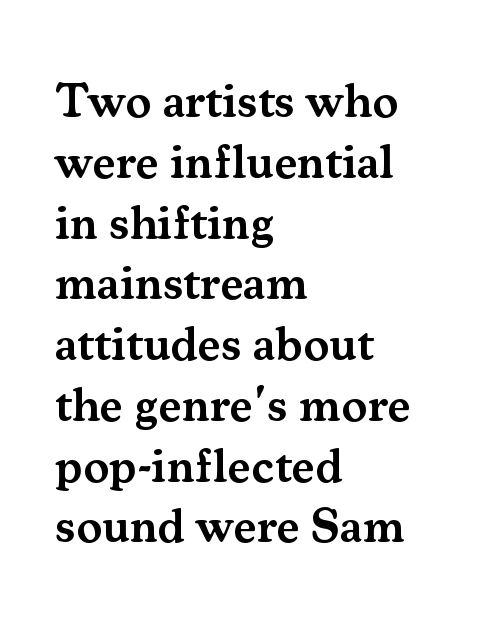
The image shows 49 px semibold serif type, upright; set left-aligned, line spacing 1.24x, normal letter spacing, not underlined; medium stroke contrast and a small x-height.
